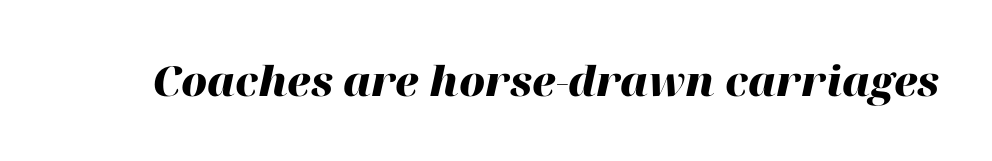
Q: Is the text bold? A: Yes.
Q: Is the text italic (slanted)? A: Yes, it leans right by about 12 degrees.
Q: Is the text underlined? A: No.
Q: Is the spacing between letters normal or unusually wide? A: Normal.
Q: Width (condensed, normal, or wide)? A: Normal.
Q: Stroke contrast? A: High.
Q: x-height? A: Medium.
Q: Monospaced? A: No.
